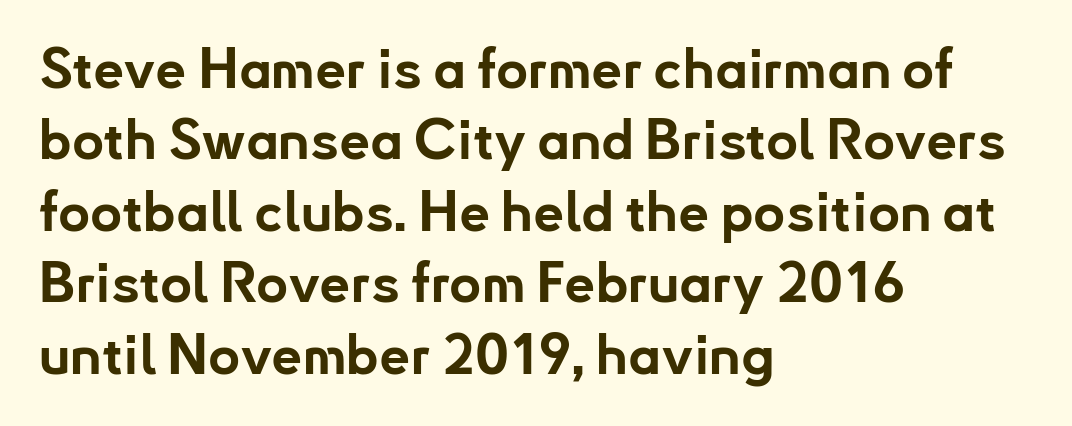
{"serif": "no", "italic": "no", "bold": "yes", "weight": "bold", "width": "normal", "stroke_contrast": "low", "x_height": "small", "monospaced": "no", "underline": "no", "align": "left", "line_spacing": "normal", "line_spacing_ratio": 1.3, "letter_spacing": "normal", "letter_spacing_em": 0.0, "glyph_px": 55}
